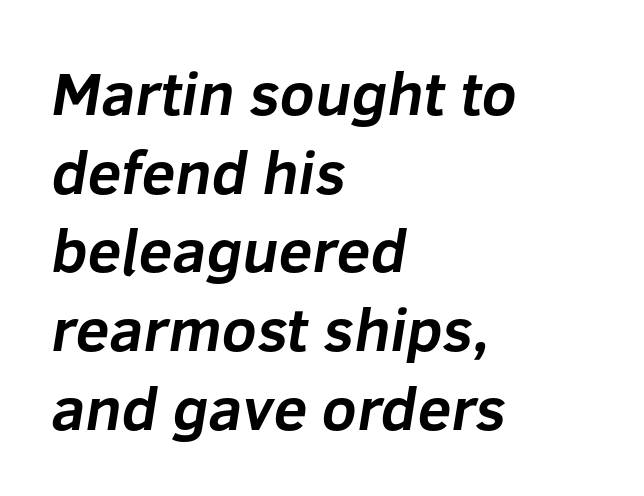
{"serif": "no", "bold": "yes", "weight": "bold", "width": "normal", "stroke_contrast": "low", "x_height": "medium", "monospaced": "no", "underline": "no", "align": "left", "line_spacing": "normal", "line_spacing_ratio": 1.29, "letter_spacing": "normal", "letter_spacing_em": 0.0, "glyph_px": 61}
